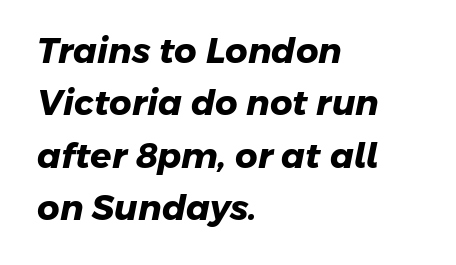
Q: Is the text bold? A: Yes.
Q: Is the typeface a serif or a sans-serif typeface? A: Sans-serif.
Q: Is the text underlined? A: No.
Q: How is the paragraph aligned? A: Left-aligned.
Q: Is the spacing between letters normal or unusually wide? A: Normal.
Q: Is the spacing between lines tight, normal or loose? A: Normal.
Q: Width (condensed, normal, or wide)? A: Normal.
Q: Stroke contrast? A: Low.
Q: x-height? A: Medium.
Q: Monospaced? A: No.
